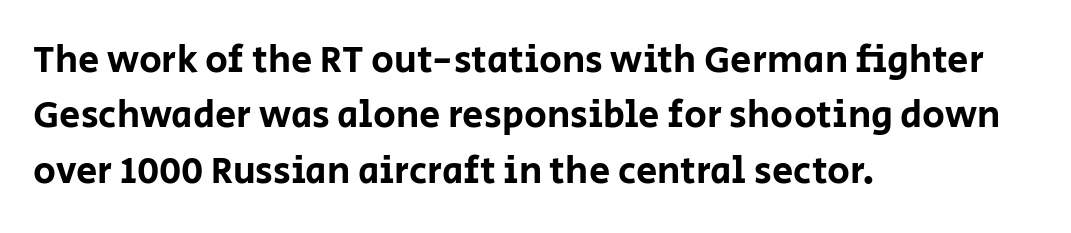
Q: Is the text italic (slanted)? A: No, it is upright.
Q: Is the typeface a serif or a sans-serif typeface? A: Sans-serif.
Q: Is the text underlined? A: No.
Q: How is the paragraph aligned? A: Left-aligned.
Q: Is the spacing between letters normal or unusually wide? A: Normal.
Q: Is the spacing between lines tight, normal or loose? A: Normal.
Q: Width (condensed, normal, or wide)? A: Normal.
Q: Stroke contrast? A: Low.
Q: x-height? A: Large.
Q: Monospaced? A: No.
